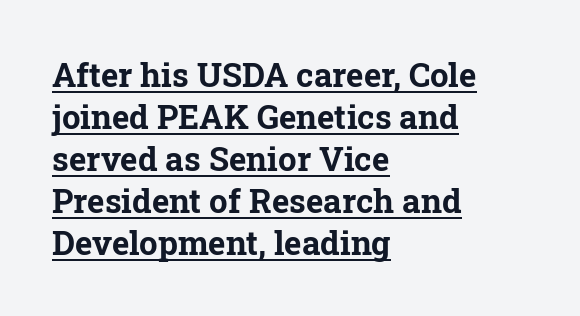
Q: Is the text bold? A: Yes.
Q: Is the text italic (slanted)? A: No, it is upright.
Q: Is the typeface a serif or a sans-serif typeface? A: Serif.
Q: Is the text underlined? A: Yes.
Q: How is the paragraph aligned? A: Left-aligned.
Q: Is the spacing between letters normal or unusually wide? A: Normal.
Q: Is the spacing between lines tight, normal or loose? A: Normal.
Q: Width (condensed, normal, or wide)? A: Normal.
Q: Stroke contrast? A: Low.
Q: x-height? A: Medium.
Q: Monospaced? A: No.
